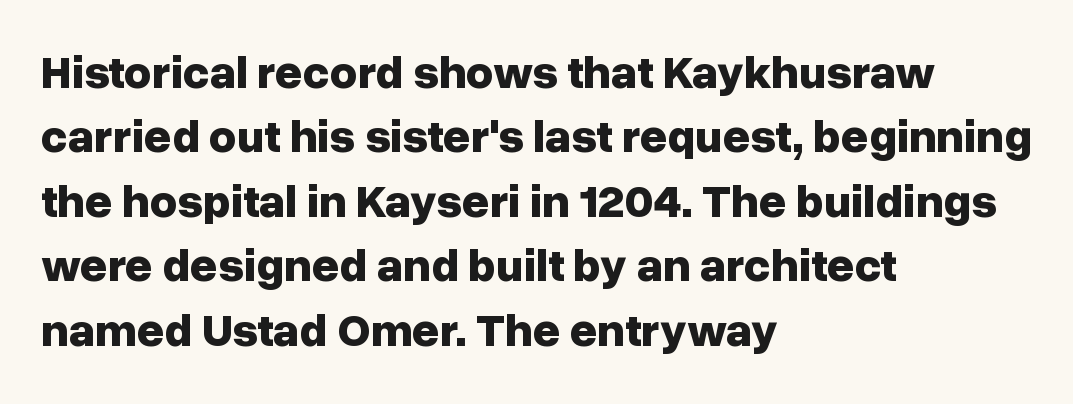
The image shows 47 px bold sans-serif type, upright; set left-aligned, normal line spacing (1.37x), normal letter spacing, not underlined; low stroke contrast and a medium x-height.
